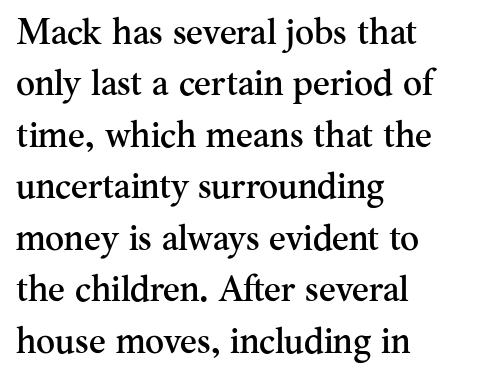
Q: Is the text italic (slanted)? A: No, it is upright.
Q: Is the typeface a serif or a sans-serif typeface? A: Serif.
Q: Is the text underlined? A: No.
Q: How is the paragraph aligned? A: Left-aligned.
Q: Is the spacing between letters normal or unusually wide? A: Normal.
Q: Is the spacing between lines tight, normal or loose? A: Normal.
Q: Width (condensed, normal, or wide)? A: Normal.
Q: Stroke contrast? A: Medium.
Q: x-height? A: Small.
Q: Monospaced? A: No.
